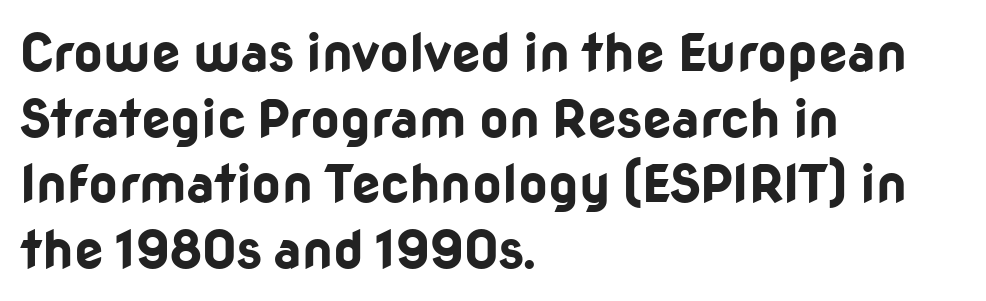
{"serif": "no", "italic": "no", "bold": "yes", "weight": "bold", "width": "normal", "stroke_contrast": "low", "x_height": "medium", "monospaced": "no", "underline": "no", "align": "left", "line_spacing": "normal", "line_spacing_ratio": 1.26, "letter_spacing": "normal", "letter_spacing_em": 0.0, "glyph_px": 52}
